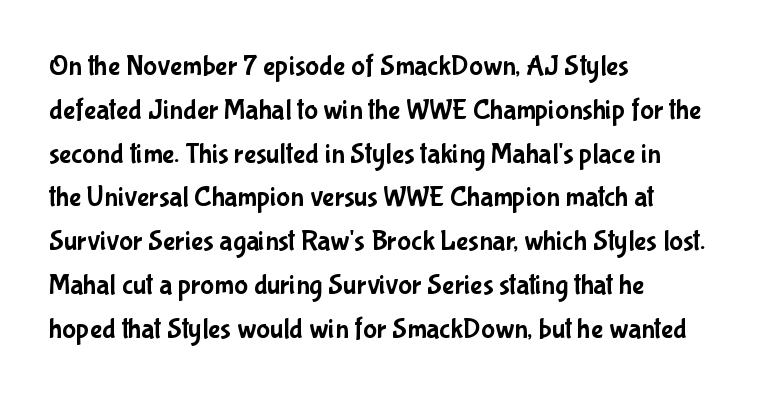
{"serif": "no", "italic": "no", "width": "condensed", "stroke_contrast": "low", "x_height": "medium", "monospaced": "no", "underline": "no", "align": "left", "line_spacing": "normal", "line_spacing_ratio": 1.51, "letter_spacing": "normal", "letter_spacing_em": 0.0, "glyph_px": 29}
